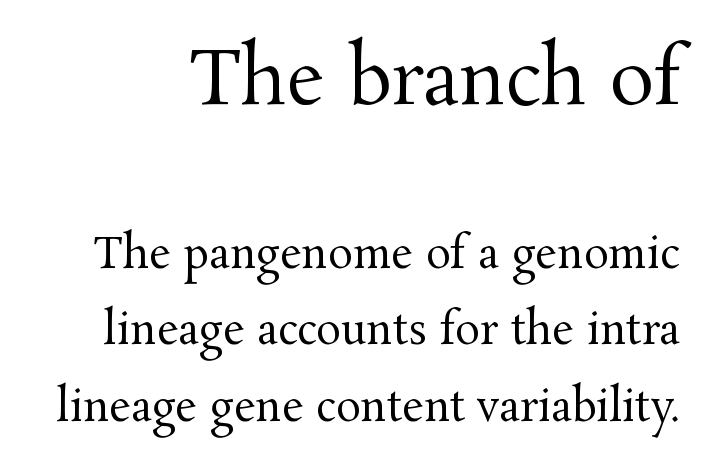
Q: Is the text bold? A: No.
Q: Is the text italic (slanted)? A: No, it is upright.
Q: Is the typeface a serif or a sans-serif typeface? A: Serif.
Q: Is the text underlined? A: No.
Q: Is the spacing between letters normal or unusually wide? A: Normal.
Q: Which block of text is set in a larger size, the first (top) or the second (bottom)? A: The first (top) one.
Q: Width (condensed, normal, or wide)? A: Normal.
Q: Stroke contrast? A: Medium.
Q: x-height? A: Medium.
Q: Monospaced? A: No.
